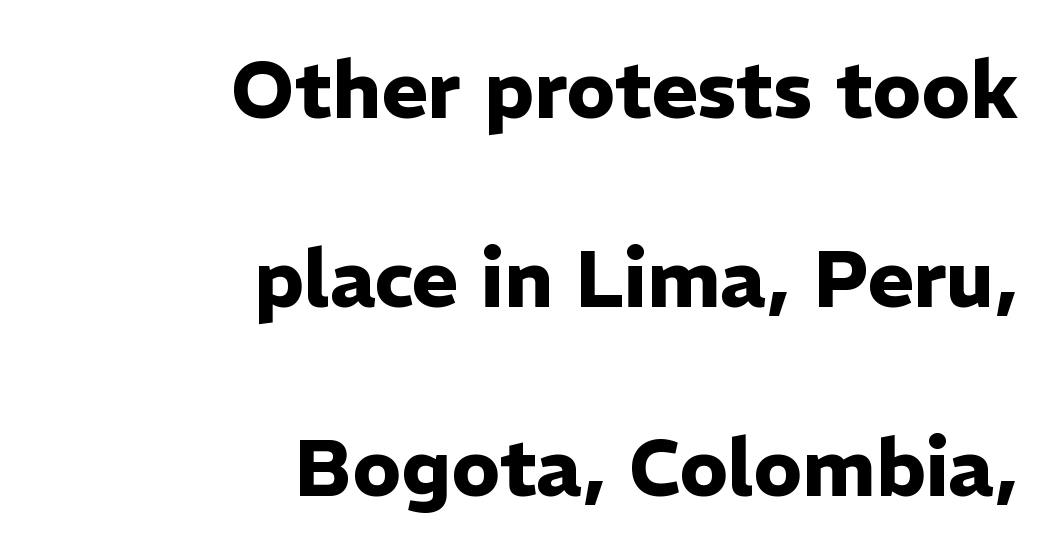
The image shows 79 px heavy sans-serif type, upright; set right-aligned, loose line spacing (2.39x), normal letter spacing, not underlined; low stroke contrast and a medium x-height.
